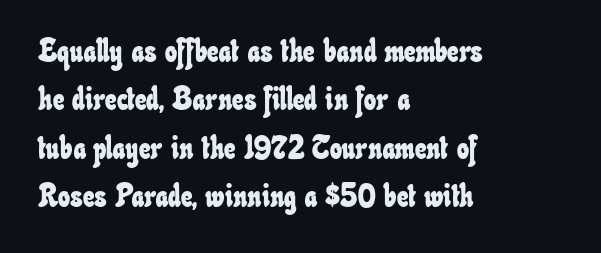
Honestly, the row spacing looks completely unremarkable. The passage shown is not underscored anywhere. Every row of glyphs begins at an identical x-position on the left. The passage shown has conventional tracking throughout. Think of a printed novel: that variable character pitch is what you see here.
